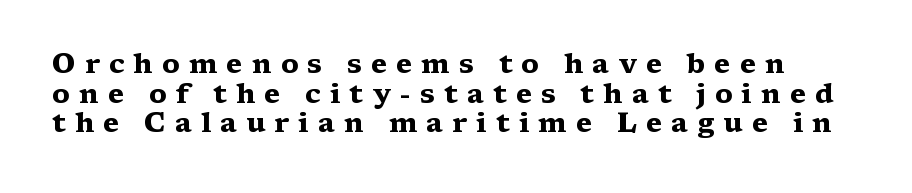
The designer went with a serif here, giving each stem small feet. Caption: bold face, heavy strokes. The type is letterspaced generously, with wide tracking. The letters stand straight up with perfectly vertical stems. Leading is clearly below the norm, producing a dense column.
